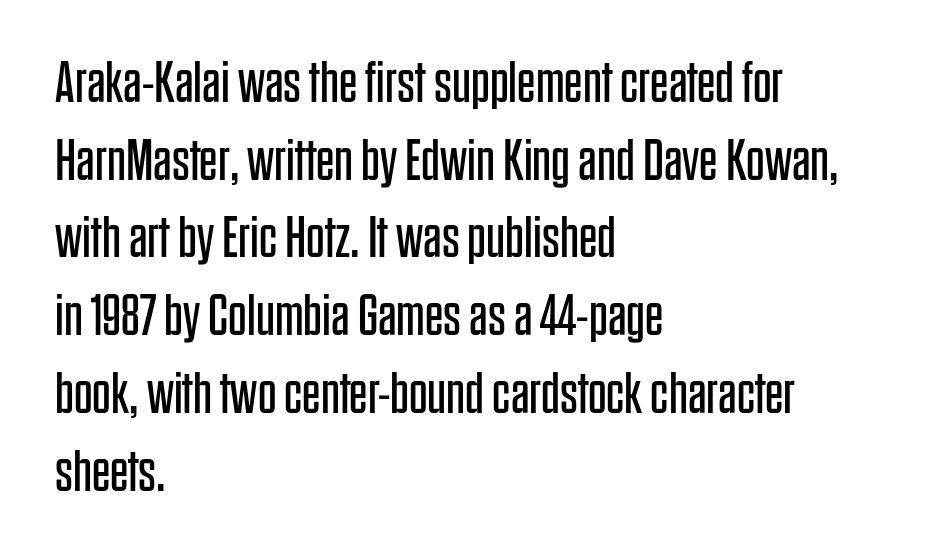
The image shows 58 px regular-weight, condensed sans-serif type, upright; set left-aligned, normal line spacing (1.34x), normal letter spacing, not underlined; low stroke contrast and a large x-height.
